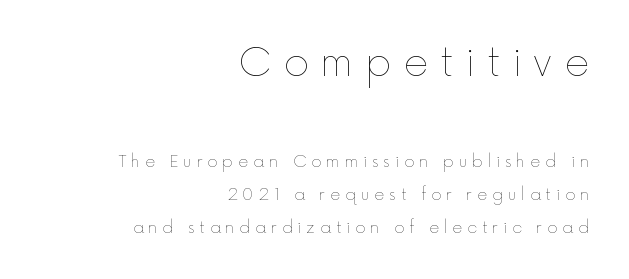
{"italic": "no", "bold": "no", "weight": "thin", "width": "normal", "x_height": "medium", "monospaced": "no", "underline": "no", "align": "right", "line_spacing": "loose", "line_spacing_ratio": 2.07, "letter_spacing": "wide", "letter_spacing_em": 0.29, "larger_block": "first", "size_ratio": 2.44, "glyph_px": 39}
